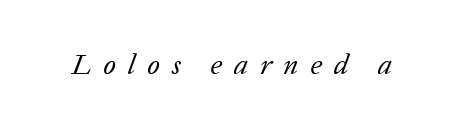
The image shows 29 px regular-weight serif type, italic (leaning right); set unusually wide letter spacing (+0.41 em), not underlined; low stroke contrast and a medium x-height.
